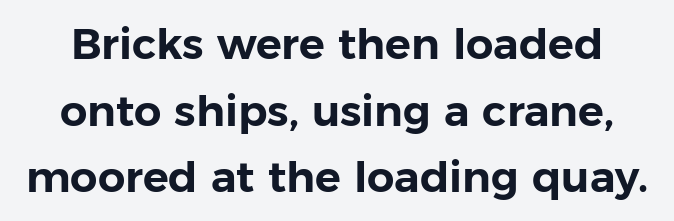
{"serif": "no", "italic": "no", "width": "normal", "stroke_contrast": "low", "x_height": "medium", "monospaced": "no", "underline": "no", "line_spacing": "normal", "line_spacing_ratio": 1.55, "letter_spacing": "normal", "letter_spacing_em": 0.0, "glyph_px": 43}
